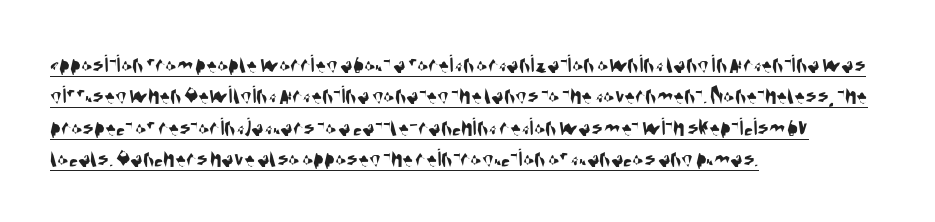
Q: Is the text underlined? A: Yes.
Q: How is the paragraph aligned? A: Left-aligned.
Q: Is the spacing between letters normal or unusually wide? A: Normal.
